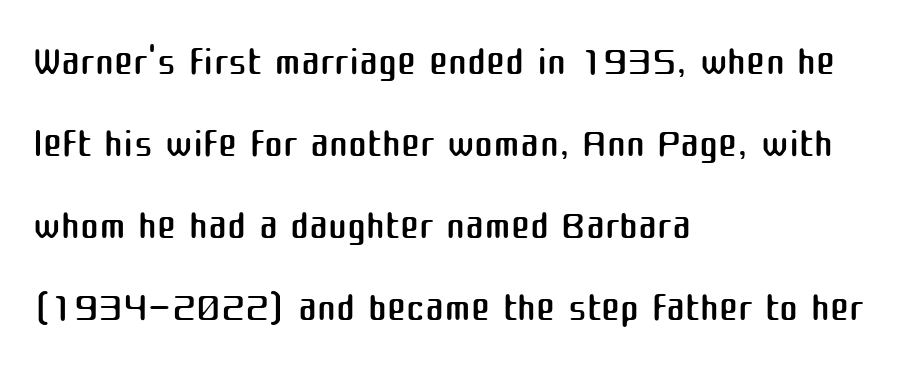
Q: Is the text bold? A: No.
Q: Is the text italic (slanted)? A: No, it is upright.
Q: Is the typeface a serif or a sans-serif typeface? A: Sans-serif.
Q: Is the text underlined? A: No.
Q: How is the paragraph aligned? A: Left-aligned.
Q: Is the spacing between letters normal or unusually wide? A: Normal.
Q: Is the spacing between lines tight, normal or loose? A: Normal.
Q: Width (condensed, normal, or wide)? A: Normal.
Q: Stroke contrast? A: Medium.
Q: x-height? A: Medium.
Q: Monospaced? A: No.
